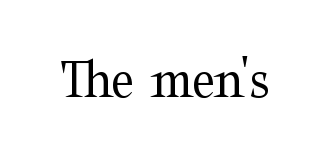
The image shows 58 px regular-weight, wide serif type, upright; set normal letter spacing, not underlined; medium stroke contrast and a medium x-height.
